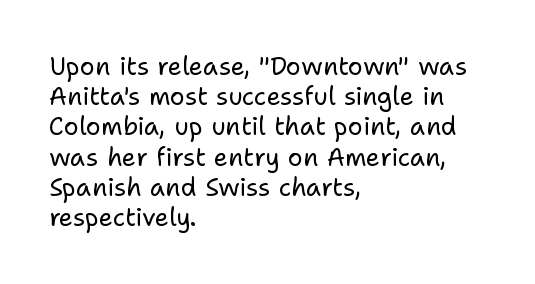
Q: Is the text bold? A: No.
Q: Is the text italic (slanted)? A: No, it is upright.
Q: Is the text underlined? A: No.
Q: How is the paragraph aligned? A: Left-aligned.
Q: Is the spacing between letters normal or unusually wide? A: Normal.
